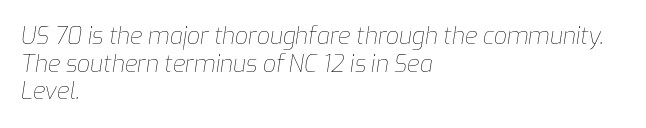
Q: Is the text bold? A: No.
Q: Is the text italic (slanted)? A: Yes, it leans right by about 9 degrees.
Q: Is the text underlined? A: No.
Q: How is the paragraph aligned? A: Left-aligned.
Q: Is the spacing between letters normal or unusually wide? A: Normal.
